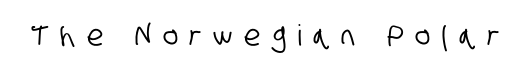
{"serif": "no", "width": "condensed", "stroke_contrast": "low", "x_height": "large", "monospaced": "no", "underline": "no", "letter_spacing": "wide", "letter_spacing_em": 0.4, "glyph_px": 29}
